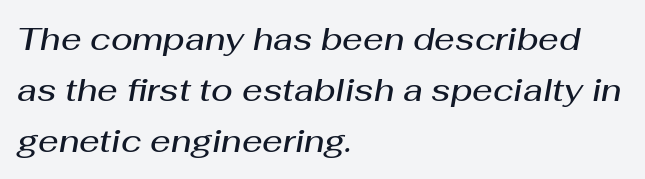
{"italic": "yes", "lean": "right", "slant_degrees": 10, "bold": "semi", "weight": "semibold", "width": "normal", "stroke_contrast": "medium", "x_height": "medium", "monospaced": "no", "underline": "no", "align": "left", "line_spacing": "normal", "line_spacing_ratio": 1.59, "letter_spacing": "normal", "letter_spacing_em": 0.0, "glyph_px": 32}
